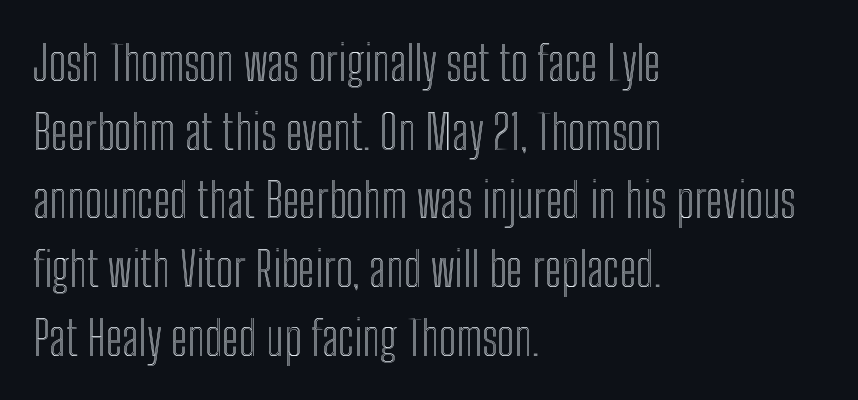
The image shows 48 px condensed type, upright; set left-aligned, normal line spacing (1.43x), normal letter spacing, not underlined; a medium x-height.
